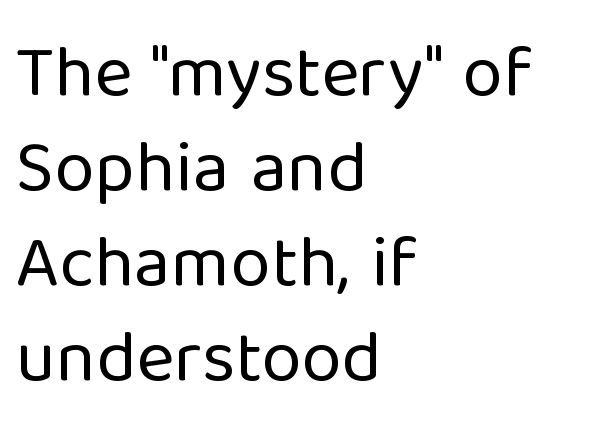
The image shows 73 px regular-weight sans-serif type, upright; set left-aligned, normal line spacing (1.3x), normal letter spacing, not underlined; low stroke contrast and a medium x-height.
